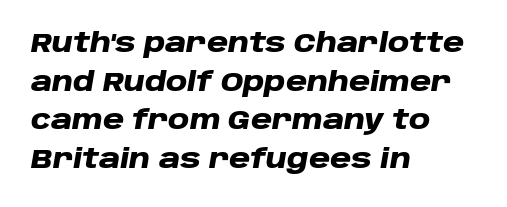
The image shows 26 px bold type, italic (leaning right); set left-aligned, normal line spacing (1.49x), normal letter spacing, not underlined.
